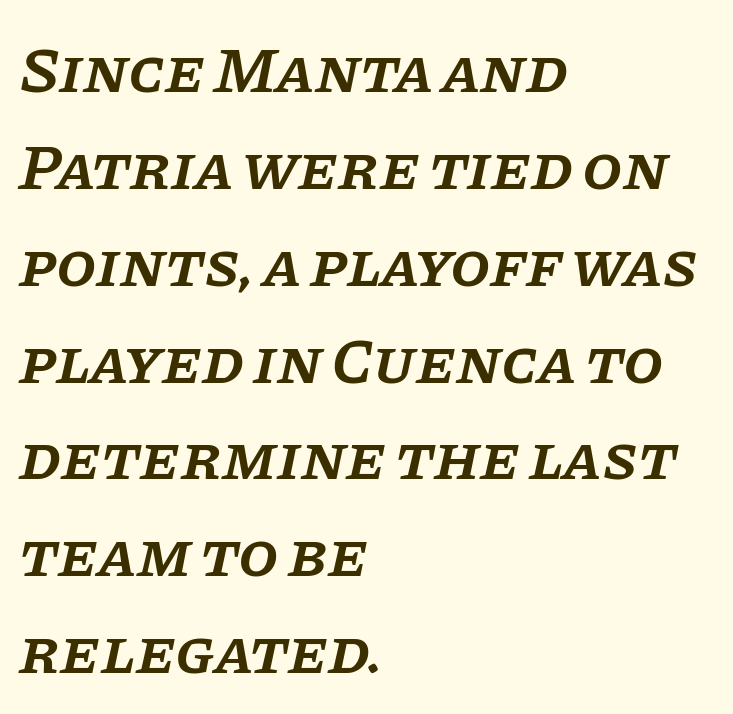
The image shows 65 px semibold serif type, italic (leaning right); set left-aligned, normal line spacing (1.49x), normal letter spacing, not underlined; low stroke contrast and a large x-height.
